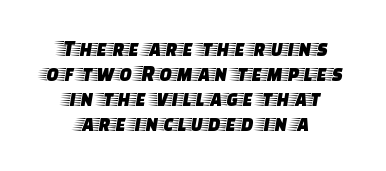
Q: Is the text italic (slanted)? A: Yes.
Q: Is the text underlined? A: No.
Q: How is the paragraph aligned? A: Centered.
Q: Is the spacing between letters normal or unusually wide? A: Normal.
Q: Is the spacing between lines tight, normal or loose? A: Tight.
